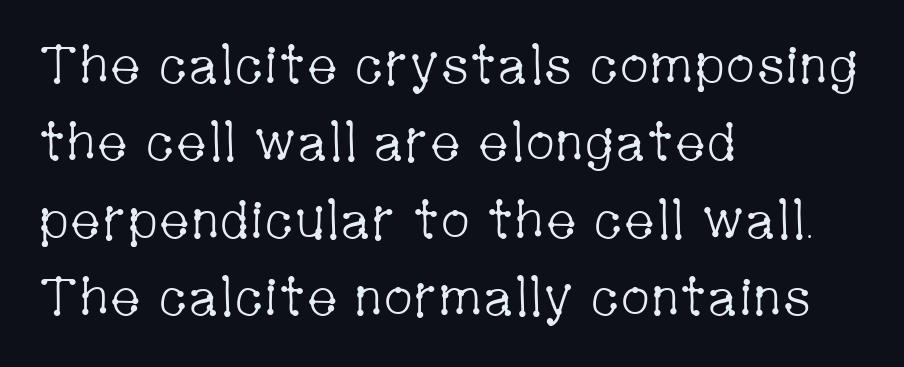
{"serif": "yes", "italic": "no", "bold": "no", "weight": "light", "width": "condensed", "stroke_contrast": "low", "x_height": "medium", "monospaced": "no", "underline": "no", "align": "left", "line_spacing": "normal", "line_spacing_ratio": 1.46, "letter_spacing": "normal", "letter_spacing_em": 0.0, "glyph_px": 53}
